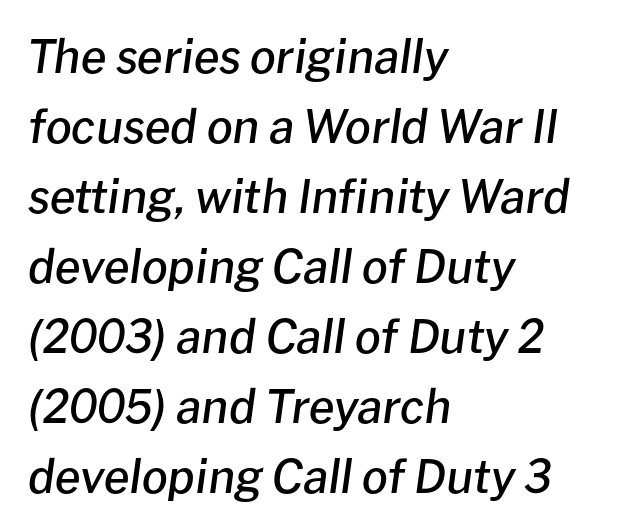
Q: Is the text bold? A: Semi-bold.
Q: Is the text italic (slanted)? A: Yes, it leans right by about 8 degrees.
Q: Is the text underlined? A: No.
Q: How is the paragraph aligned? A: Left-aligned.
Q: Is the spacing between letters normal or unusually wide? A: Normal.
Q: Is the spacing between lines tight, normal or loose? A: Normal.
Q: Width (condensed, normal, or wide)? A: Normal.
Q: Stroke contrast? A: Low.
Q: x-height? A: Medium.
Q: Monospaced? A: No.
